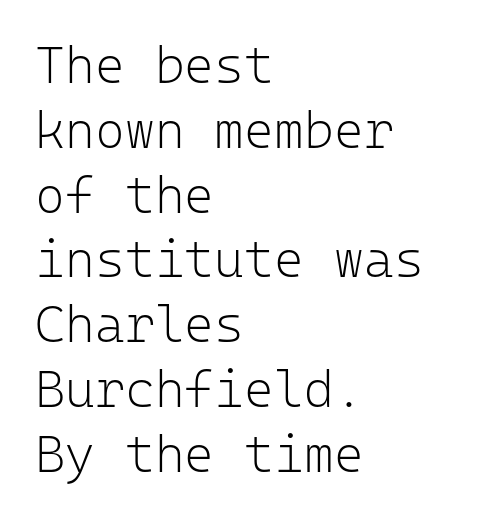
Q: Is the text bold? A: No.
Q: Is the text italic (slanted)? A: No, it is upright.
Q: Is the typeface a serif or a sans-serif typeface? A: Sans-serif.
Q: Is the text underlined? A: No.
Q: How is the paragraph aligned? A: Left-aligned.
Q: Is the spacing between letters normal or unusually wide? A: Normal.
Q: Is the spacing between lines tight, normal or loose? A: Normal.
Q: Width (condensed, normal, or wide)? A: Normal.
Q: Stroke contrast? A: Low.
Q: x-height? A: Medium.
Q: Monospaced? A: Yes.
